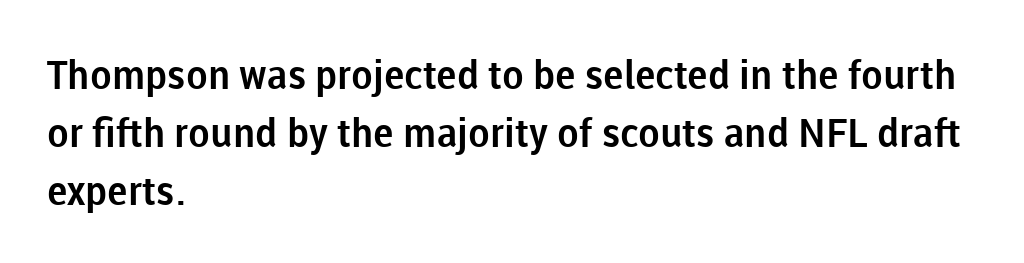
Each word holds together tightly as a unit, with standard inter-letter gaps. The face used here is a sans, in the tradition of grotesques and geometrics. Think of a printed novel: that variable character pitch is what you see here. The space directly below the letters is spotless. Every stem runs plumb, perpendicular to the baseline. Summary of vertical rhythm: regular, with standard interline spacing.
